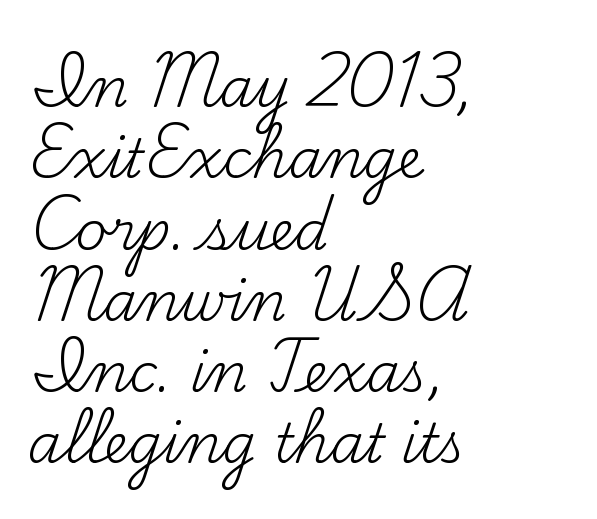
{"serif": "yes", "bold": "no", "weight": "regular", "width": "normal", "stroke_contrast": "medium", "x_height": "small", "monospaced": "no", "underline": "no", "align": "left", "line_spacing": "normal", "line_spacing_ratio": 1.32, "letter_spacing": "normal", "letter_spacing_em": 0.0, "glyph_px": 54}
